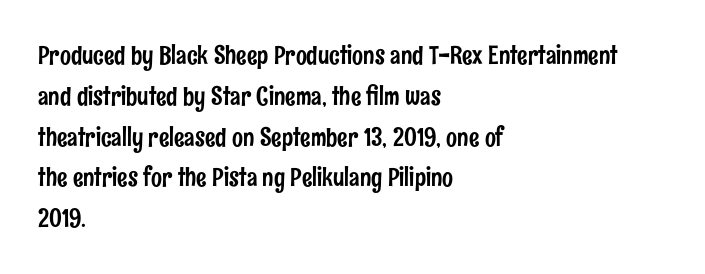
{"italic": "no", "underline": "no", "align": "left", "line_spacing": "normal", "line_spacing_ratio": 1.57, "letter_spacing": "normal", "letter_spacing_em": 0.0, "glyph_px": 26}
